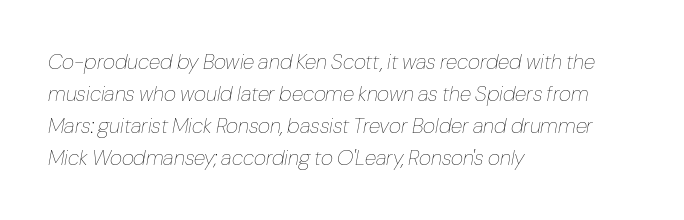
Q: Is the text bold? A: No.
Q: Is the text italic (slanted)? A: Yes, it leans right by about 10 degrees.
Q: Is the text underlined? A: No.
Q: How is the paragraph aligned? A: Left-aligned.
Q: Is the spacing between letters normal or unusually wide? A: Normal.
Q: Is the spacing between lines tight, normal or loose? A: Normal.
